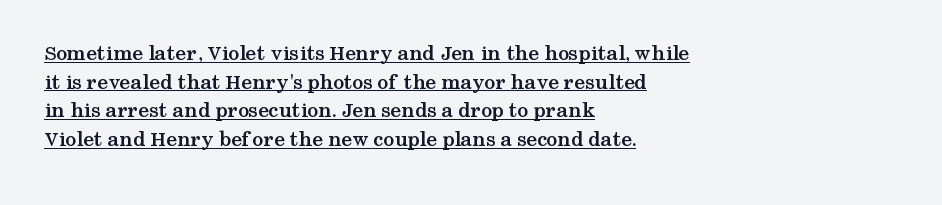
{"italic": "no", "bold": "yes", "underline": "yes", "align": "left", "line_spacing": "normal", "line_spacing_ratio": 1.3, "letter_spacing": "normal", "letter_spacing_em": 0.0, "glyph_px": 22}
